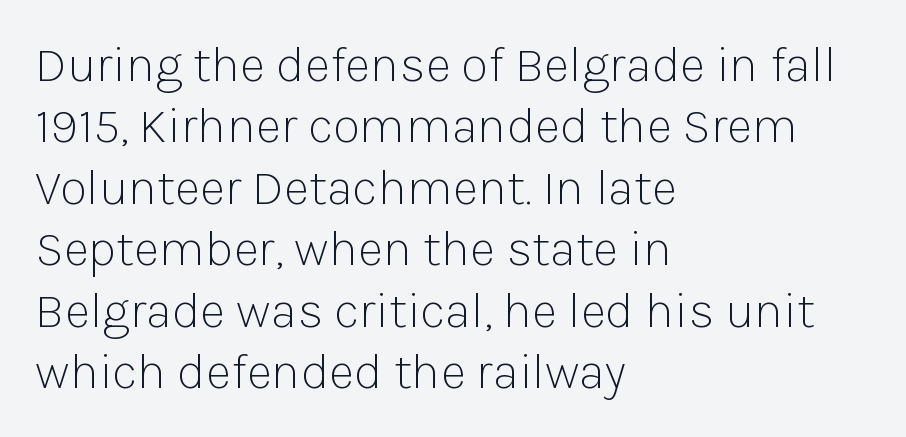
{"serif": "no", "italic": "no", "bold": "no", "weight": "light", "width": "normal", "stroke_contrast": "low", "x_height": "medium", "monospaced": "no", "underline": "no", "align": "left", "line_spacing_ratio": 1.23, "letter_spacing": "normal", "letter_spacing_em": 0.0, "glyph_px": 50}
